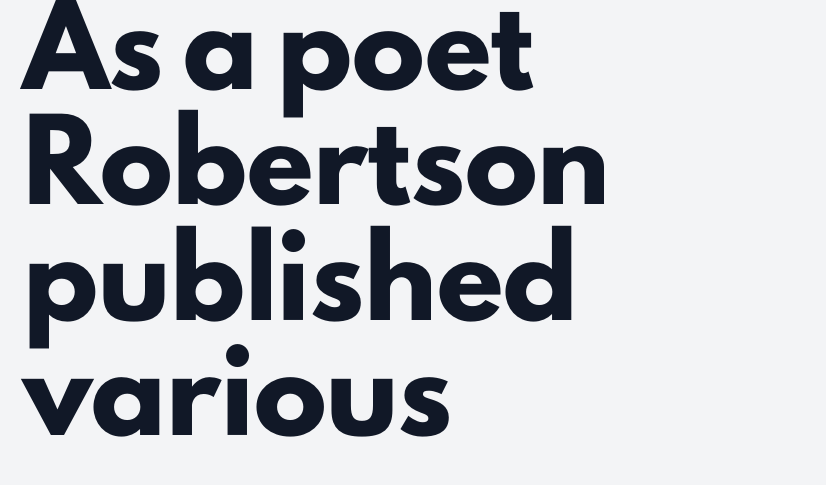
{"serif": "no", "italic": "no", "bold": "yes", "weight": "heavy", "width": "normal", "stroke_contrast": "low", "x_height": "small", "monospaced": "no", "underline": "no", "align": "left", "line_spacing": "normal", "line_spacing_ratio": 1.58, "letter_spacing": "normal", "letter_spacing_em": 0.0, "glyph_px": 73}
